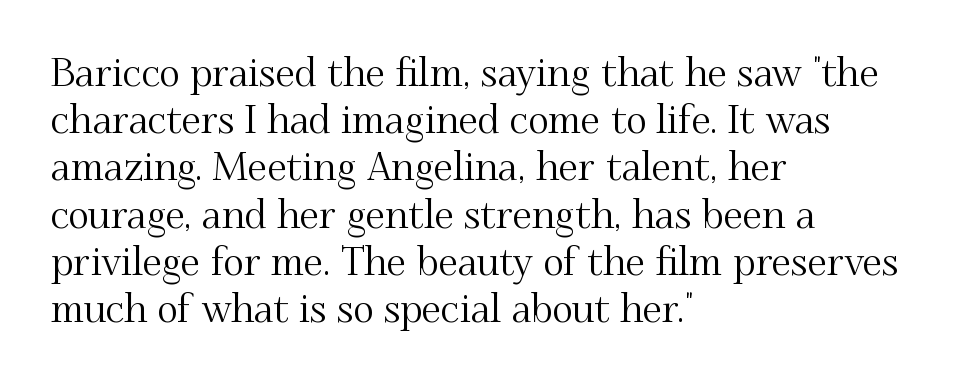
{"serif": "yes", "italic": "no", "width": "normal", "stroke_contrast": "medium", "x_height": "small", "monospaced": "no", "underline": "no", "align": "left", "line_spacing_ratio": 1.21, "letter_spacing": "normal", "letter_spacing_em": 0.0, "glyph_px": 39}
